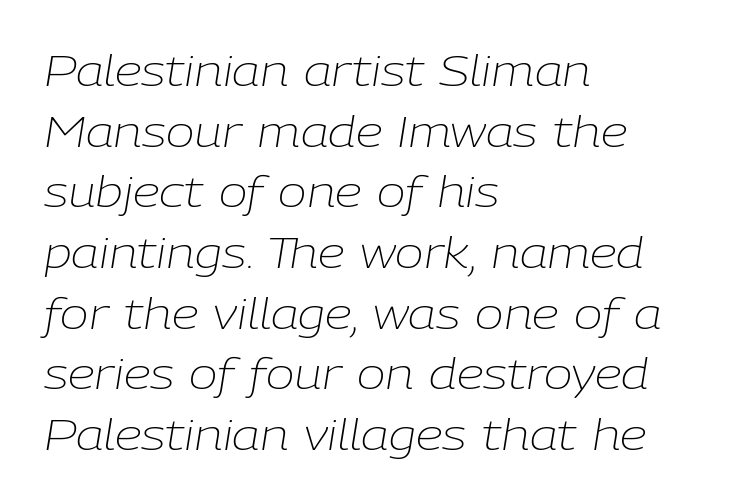
{"italic": "yes", "lean": "right", "slant_degrees": 9, "bold": "no", "weight": "light", "width": "normal", "stroke_contrast": "low", "x_height": "medium", "monospaced": "no", "underline": "no", "align": "left", "line_spacing": "normal", "line_spacing_ratio": 1.41, "letter_spacing": "normal", "letter_spacing_em": 0.0, "glyph_px": 43}
